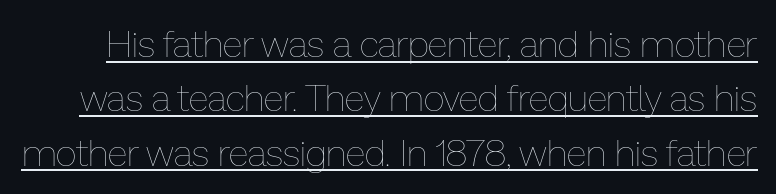
Compared with typical paragraphs, the rows here are spaced about the same. Upright lettering throughout. The letters look calm and open, with moderate or lighter stems. This rendering leaves character spacing at its baseline value.
